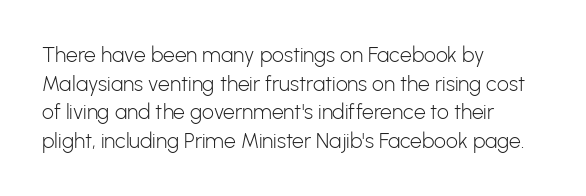
Line beginnings align vertically; line endings do not. Whoever set this chose a conventional vertical rhythm. Stroke mass is kept to a normal reading level or below. Nobody touched the tracking dial on this one.
